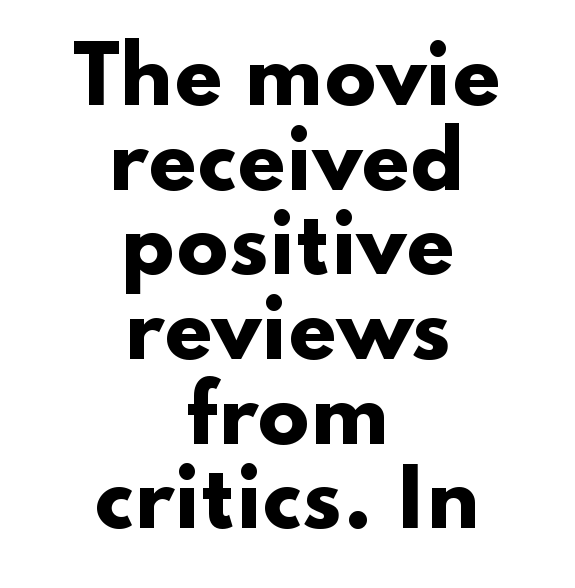
{"serif": "no", "italic": "no", "bold": "yes", "weight": "heavy", "width": "wide", "stroke_contrast": "low", "x_height": "small", "monospaced": "no", "underline": "no", "align": "center", "line_spacing": "tight", "line_spacing_ratio": 1.1, "letter_spacing": "normal", "letter_spacing_em": 0.0, "glyph_px": 77}
